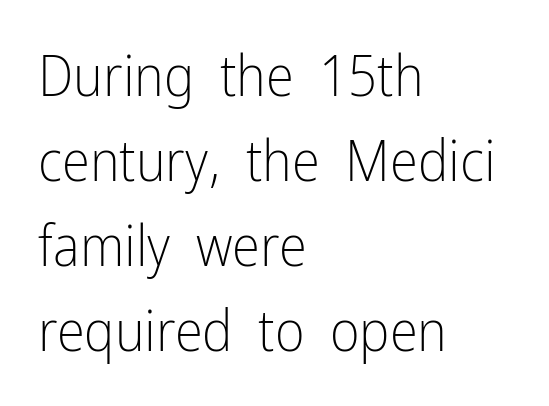
The image shows 57 px light, condensed sans-serif type, upright; set left-aligned, normal line spacing (1.49x), normal letter spacing, not underlined; low stroke contrast and a medium x-height.
